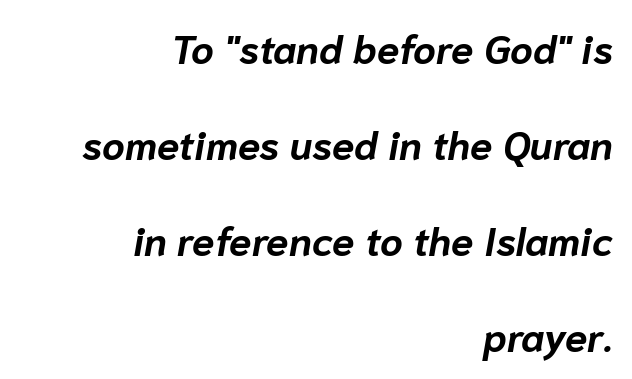
Descenders hang freely into open space. Its strokes are broad and dark, the hallmark of bold type. You can tell it's italic because the verticals aren't actually vertical. Does the copy run flush right? Yes — the right margin is perfectly even.
